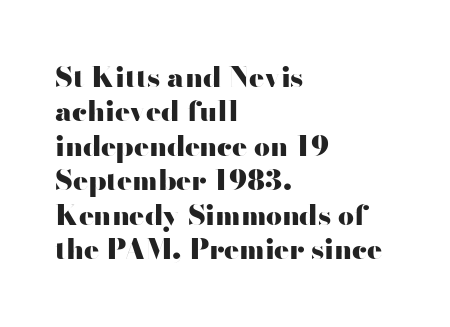
Q: Is the text bold? A: Yes.
Q: Is the text italic (slanted)? A: No, it is upright.
Q: Is the typeface a serif or a sans-serif typeface? A: Serif.
Q: Is the text underlined? A: No.
Q: How is the paragraph aligned? A: Left-aligned.
Q: Is the spacing between letters normal or unusually wide? A: Normal.
Q: Width (condensed, normal, or wide)? A: Wide.
Q: Stroke contrast? A: High.
Q: x-height? A: Small.
Q: Monospaced? A: No.
